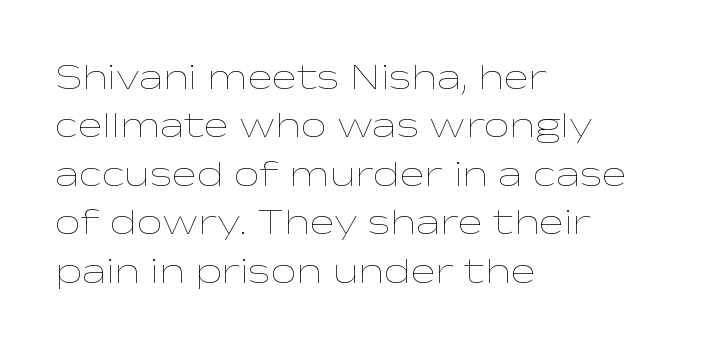
Q: Is the text bold? A: No.
Q: Is the text italic (slanted)? A: No, it is upright.
Q: Is the text underlined? A: No.
Q: How is the paragraph aligned? A: Left-aligned.
Q: Is the spacing between letters normal or unusually wide? A: Normal.
Q: Is the spacing between lines tight, normal or loose? A: Normal.
Q: Width (condensed, normal, or wide)? A: Wide.
Q: Stroke contrast? A: Low.
Q: x-height? A: Medium.
Q: Monospaced? A: No.
